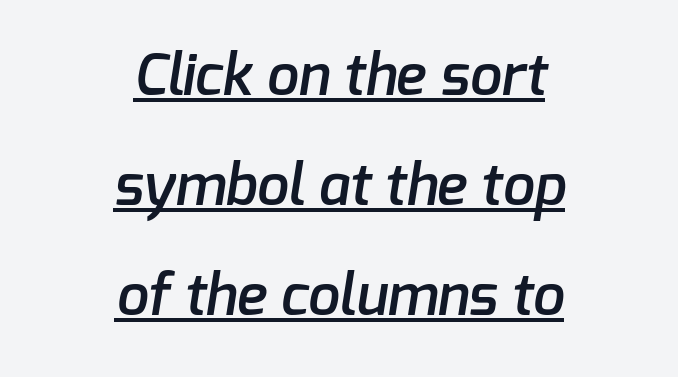
Q: Is the text bold? A: Semi-bold.
Q: Is the typeface a serif or a sans-serif typeface? A: Sans-serif.
Q: Is the text underlined? A: Yes.
Q: How is the paragraph aligned? A: Centered.
Q: Is the spacing between letters normal or unusually wide? A: Normal.
Q: Is the spacing between lines tight, normal or loose? A: Loose.
Q: Width (condensed, normal, or wide)? A: Normal.
Q: Stroke contrast? A: Low.
Q: x-height? A: Medium.
Q: Monospaced? A: No.
